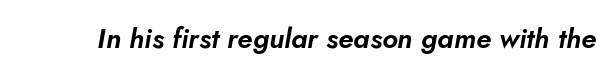
Honestly, the letter spacing is just normal — you wouldn't notice it. Honestly, there is no underline to notice here at all. There's an unmistakable incline to the writing here. A typesetter would call this proportional, since set widths differ per character.
